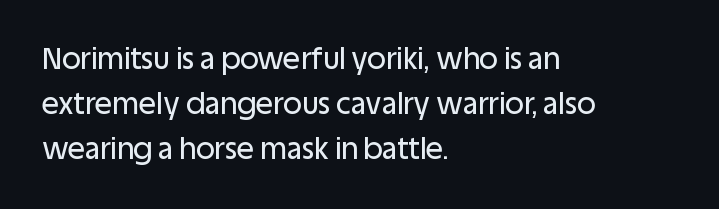
The image shows 29 px sans-serif type, upright; set left-aligned, normal line spacing (1.56x), normal letter spacing, not underlined; low stroke contrast and a large x-height.
